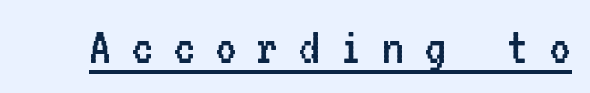
Q: Is the text bold? A: No.
Q: Is the text italic (slanted)? A: No, it is upright.
Q: Is the typeface a serif or a sans-serif typeface? A: Sans-serif.
Q: Is the text underlined? A: Yes.
Q: Is the spacing between letters normal or unusually wide? A: Unusually wide.
Q: Width (condensed, normal, or wide)? A: Condensed.
Q: Stroke contrast? A: Low.
Q: x-height? A: Medium.
Q: Monospaced? A: Yes.
